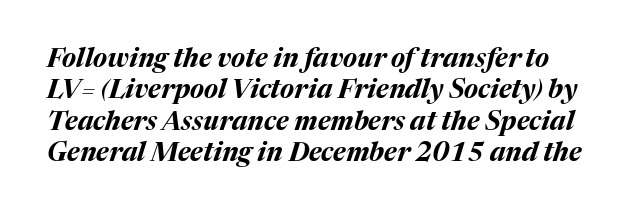
{"italic": "yes", "lean": "right", "slant_degrees": 17, "bold": "yes", "underline": "no", "line_spacing_ratio": 1.21, "letter_spacing": "normal", "letter_spacing_em": 0.0, "glyph_px": 26}
